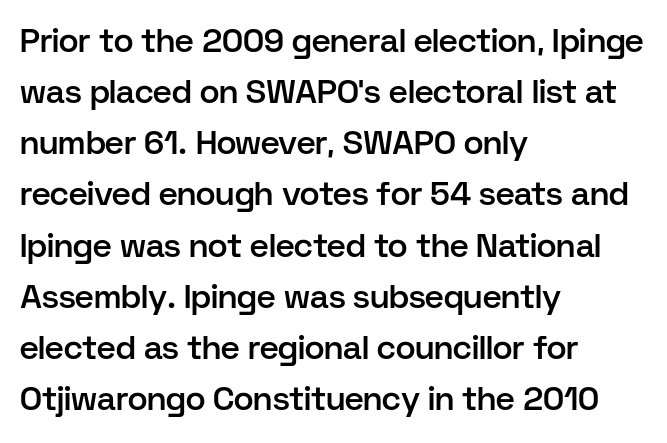
{"serif": "no", "italic": "no", "bold": "semi", "weight": "semibold", "width": "normal", "stroke_contrast": "low", "x_height": "medium", "monospaced": "no", "underline": "no", "align": "left", "line_spacing": "normal", "line_spacing_ratio": 1.55, "letter_spacing": "normal", "letter_spacing_em": 0.0, "glyph_px": 33}
